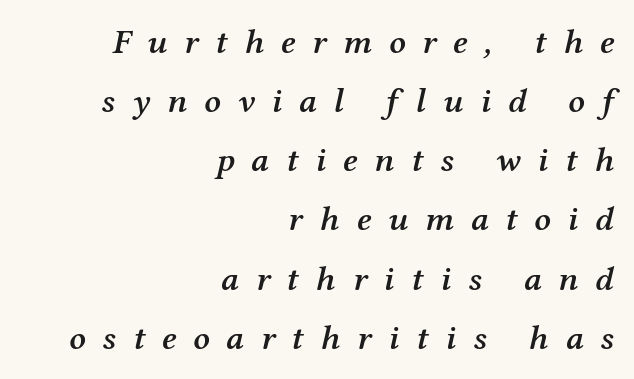
{"serif": "yes", "italic": "yes", "lean": "right", "slant_degrees": 12, "bold": "semi", "weight": "semibold", "width": "normal", "stroke_contrast": "medium", "x_height": "medium", "monospaced": "no", "underline": "no", "align": "right", "line_spacing": "normal", "line_spacing_ratio": 1.69, "letter_spacing": "wide", "letter_spacing_em": 0.48, "glyph_px": 35}
